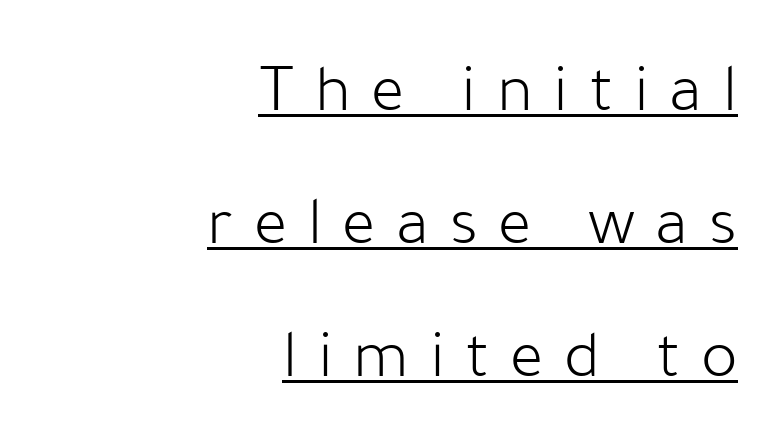
The image shows 69 px light sans-serif type, upright; set right-aligned, loose line spacing (1.93x), unusually wide letter spacing (+0.3 em), underlined; low stroke contrast and a medium x-height.
